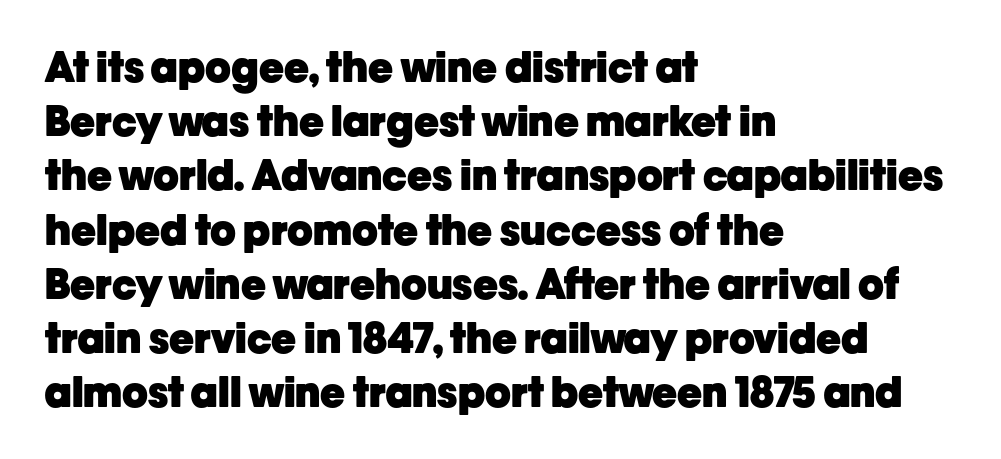
Q: Is the text bold? A: Yes.
Q: Is the text italic (slanted)? A: No, it is upright.
Q: Is the typeface a serif or a sans-serif typeface? A: Sans-serif.
Q: Is the text underlined? A: No.
Q: How is the paragraph aligned? A: Left-aligned.
Q: Is the spacing between letters normal or unusually wide? A: Normal.
Q: Is the spacing between lines tight, normal or loose? A: Normal.
Q: Width (condensed, normal, or wide)? A: Normal.
Q: Stroke contrast? A: Low.
Q: x-height? A: Medium.
Q: Monospaced? A: No.
